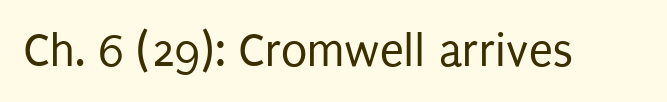
The image shows 48 px regular-weight, condensed sans-serif type, upright; set normal letter spacing, not underlined; low stroke contrast and a large x-height.
